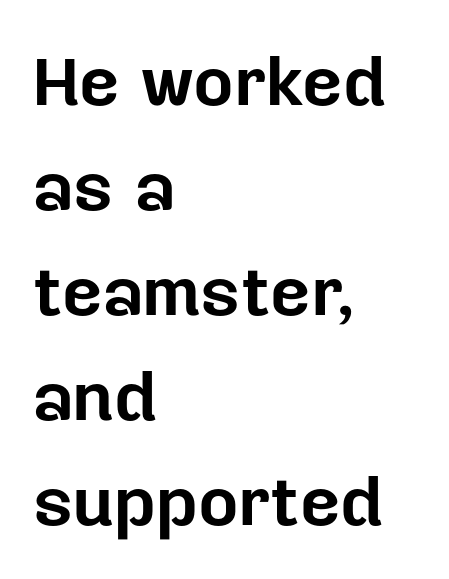
{"serif": "no", "italic": "no", "bold": "yes", "weight": "bold", "width": "normal", "stroke_contrast": "low", "x_height": "medium", "monospaced": "no", "underline": "no", "align": "left", "line_spacing": "normal", "line_spacing_ratio": 1.5, "letter_spacing": "normal", "letter_spacing_em": 0.0, "glyph_px": 70}
